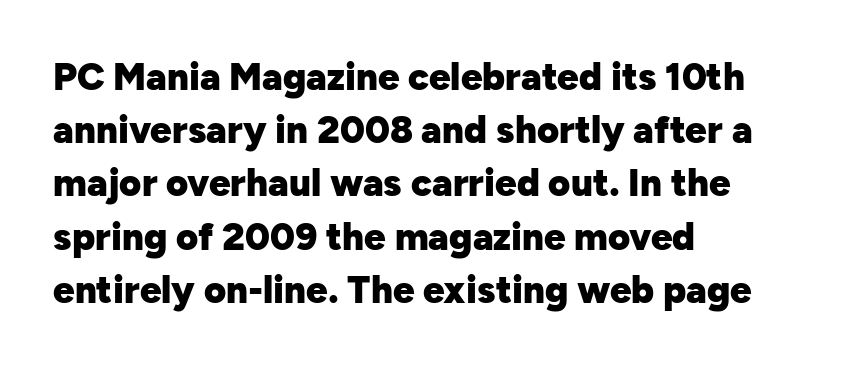
{"serif": "no", "italic": "no", "bold": "yes", "weight": "heavy", "width": "normal", "stroke_contrast": "low", "x_height": "medium", "monospaced": "no", "underline": "no", "align": "left", "line_spacing": "normal", "line_spacing_ratio": 1.4, "letter_spacing": "normal", "letter_spacing_em": 0.0, "glyph_px": 38}
